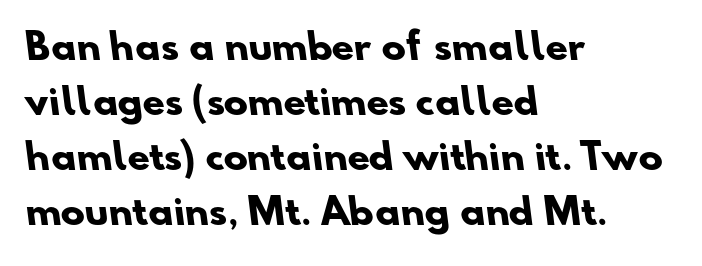
The image shows 36 px heavy sans-serif type; set left-aligned, normal line spacing (1.53x), normal letter spacing, not underlined; low stroke contrast and a small x-height.
